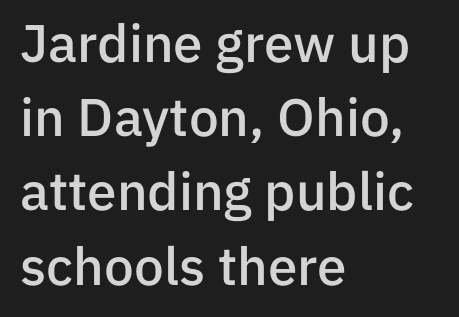
The image shows 53 px semibold sans-serif type, upright; set left-aligned, normal line spacing (1.4x), normal letter spacing, not underlined; low stroke contrast and a medium x-height.
